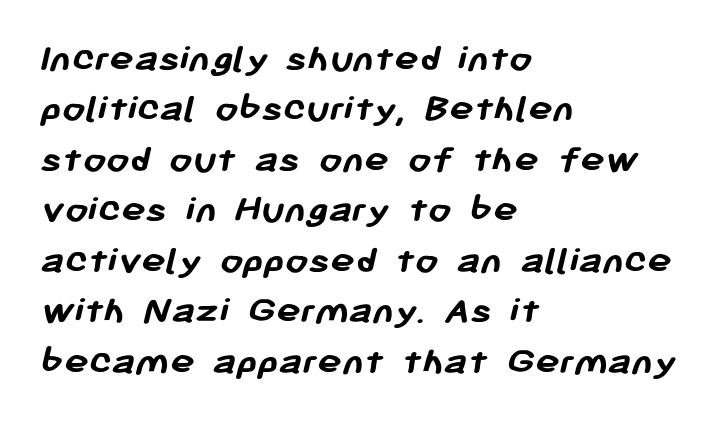
Q: Is the text bold? A: Yes.
Q: Is the typeface a serif or a sans-serif typeface? A: Sans-serif.
Q: Is the text underlined? A: No.
Q: How is the paragraph aligned? A: Left-aligned.
Q: Is the spacing between letters normal or unusually wide? A: Normal.
Q: Width (condensed, normal, or wide)? A: Normal.
Q: Stroke contrast? A: Low.
Q: x-height? A: Medium.
Q: Monospaced? A: No.
